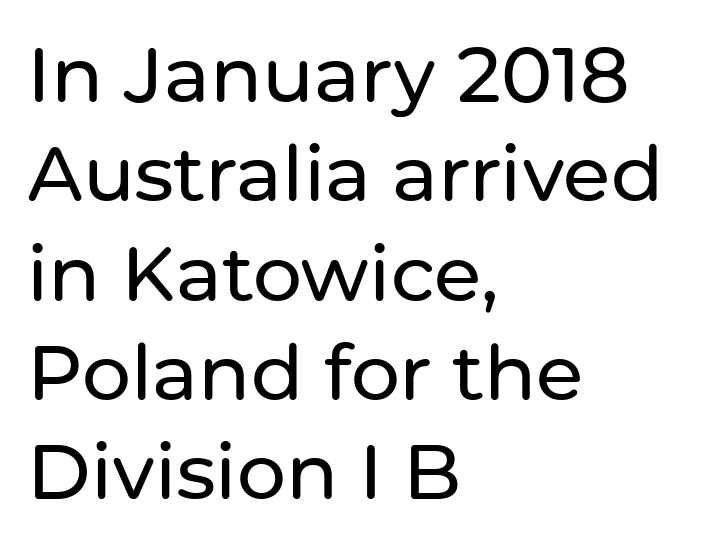
Q: Is the text italic (slanted)? A: No, it is upright.
Q: Is the typeface a serif or a sans-serif typeface? A: Sans-serif.
Q: Is the text underlined? A: No.
Q: How is the paragraph aligned? A: Left-aligned.
Q: Is the spacing between letters normal or unusually wide? A: Normal.
Q: Is the spacing between lines tight, normal or loose? A: Normal.
Q: Width (condensed, normal, or wide)? A: Normal.
Q: Stroke contrast? A: Low.
Q: x-height? A: Medium.
Q: Monospaced? A: No.
